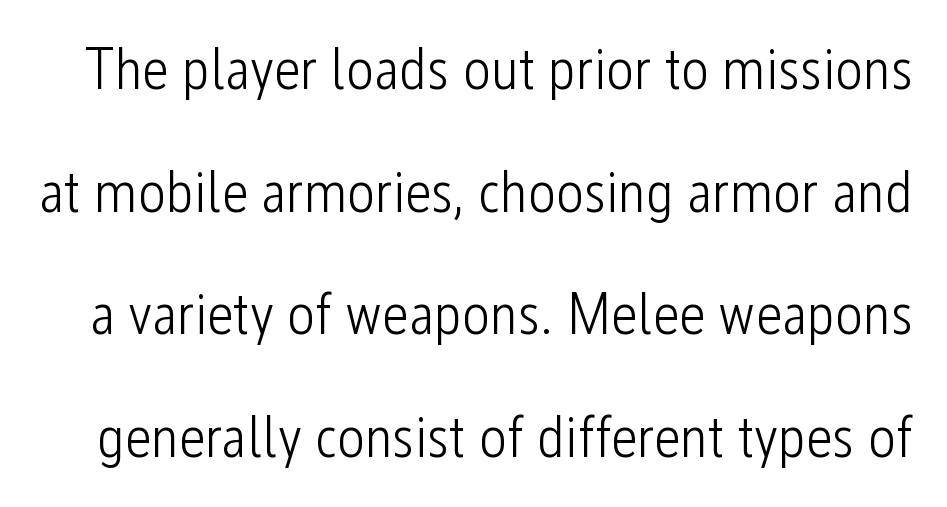
The image shows 59 px light, condensed sans-serif type, upright; set loose line spacing (2.08x), normal letter spacing, not underlined; low stroke contrast and a medium x-height.
